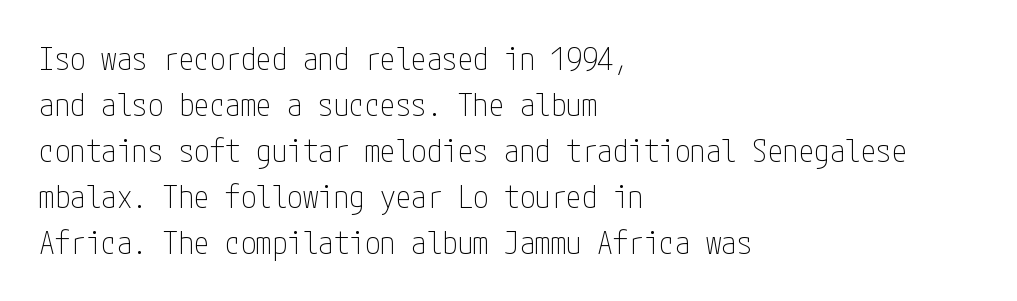
The image shows 31 px thin, condensed sans-serif type, upright; set left-aligned, normal line spacing (1.48x), normal letter spacing, not underlined; low stroke contrast and a medium x-height.
